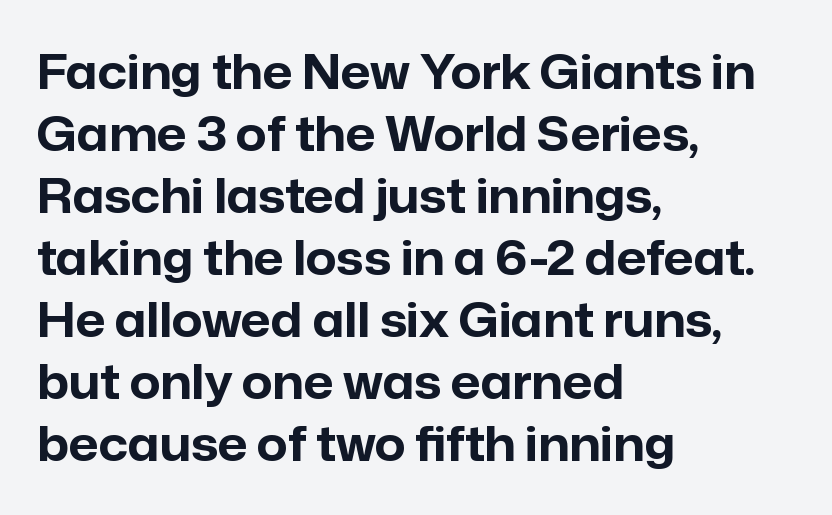
Q: Is the text bold? A: Yes.
Q: Is the text italic (slanted)? A: No, it is upright.
Q: Is the typeface a serif or a sans-serif typeface? A: Sans-serif.
Q: Is the text underlined? A: No.
Q: How is the paragraph aligned? A: Left-aligned.
Q: Is the spacing between letters normal or unusually wide? A: Normal.
Q: Is the spacing between lines tight, normal or loose? A: Normal.
Q: Width (condensed, normal, or wide)? A: Normal.
Q: Stroke contrast? A: Low.
Q: x-height? A: Medium.
Q: Monospaced? A: No.
